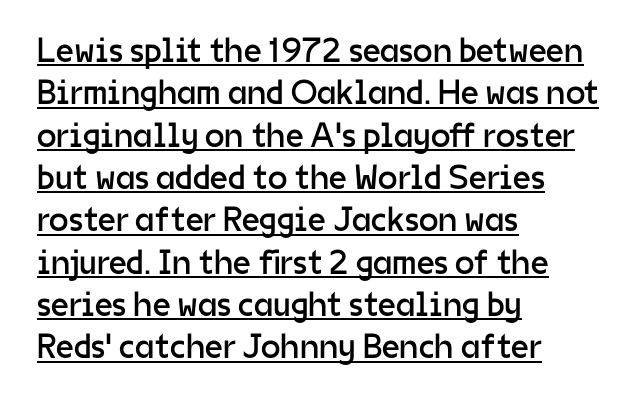
The image shows 35 px regular-weight sans-serif type, upright; set left-aligned, line spacing 1.21x, normal letter spacing, underlined; low stroke contrast and a medium x-height.
